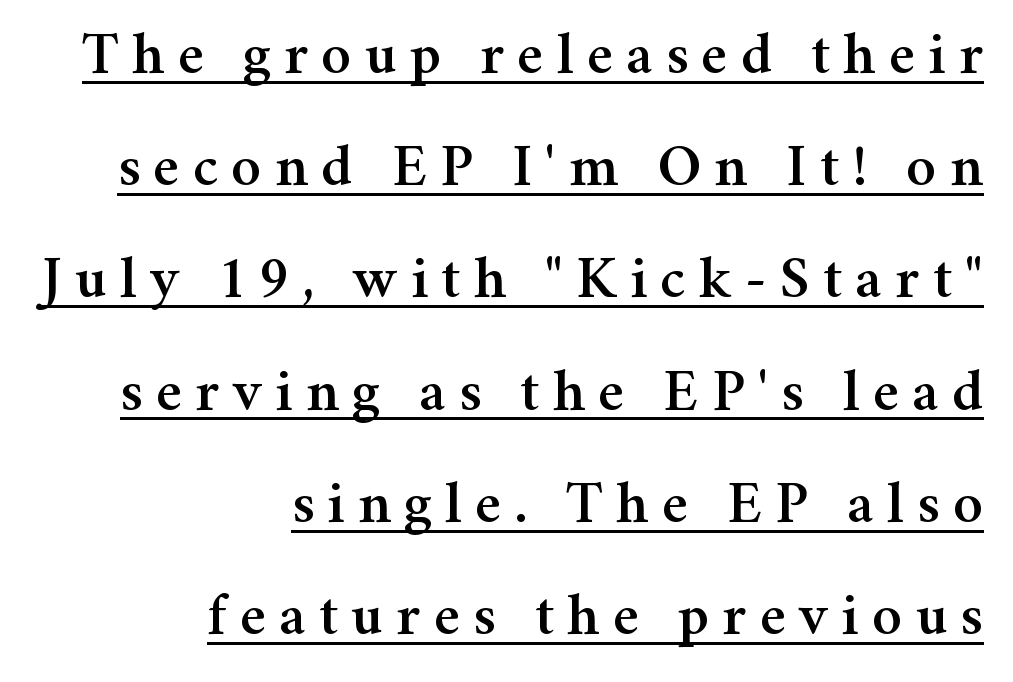
The image shows 60 px serif type, upright; set right-aligned, line spacing 1.87x, unusually wide letter spacing (+0.22 em), underlined; medium stroke contrast and a medium x-height.
